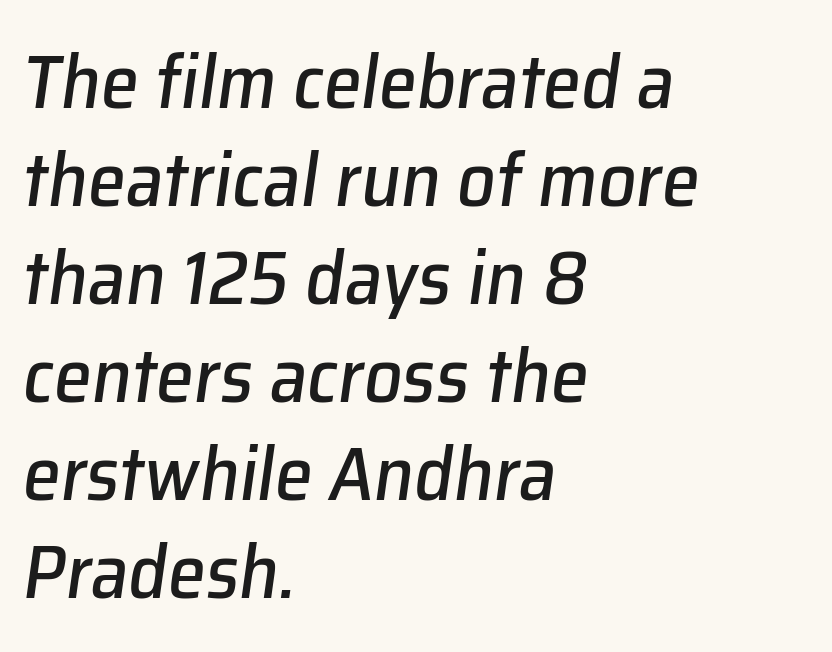
Note the varied advance widths — an 'i' is clearly narrower than an 'm'. Teacher's note: observe the even left margin — that is flush-left alignment. The line-height multiplier appears to be the usual default. Tracking value appears to be zero — textbook default spacing. Unmarked baselines from the first word to the last.
